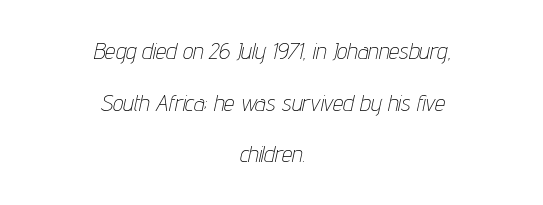
The letters look calm and open, with moderate or lighter stems. Students, observe: this is what heavily led, spacious text looks like. You can tell it's italic because the verticals aren't actually vertical. These lines stack symmetrically, like a column narrowing and widening about its center. The words here are not underlined.
